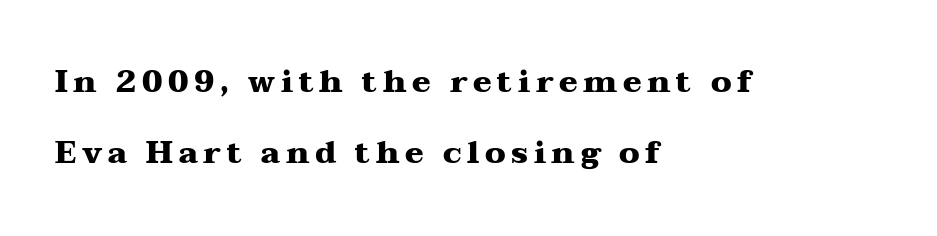
The image shows 31 px heavy, wide serif type, upright; set left-aligned, loose line spacing (2.3x), not underlined; medium stroke contrast and a medium x-height.
